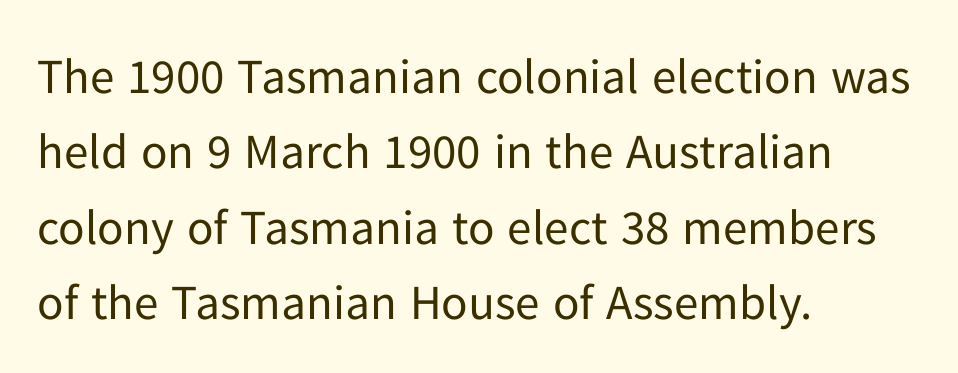
{"serif": "no", "italic": "no", "bold": "no", "weight": "regular", "width": "normal", "stroke_contrast": "low", "x_height": "medium", "monospaced": "no", "underline": "no", "align": "left", "line_spacing": "normal", "line_spacing_ratio": 1.54, "letter_spacing": "normal", "letter_spacing_em": 0.0, "glyph_px": 49}
